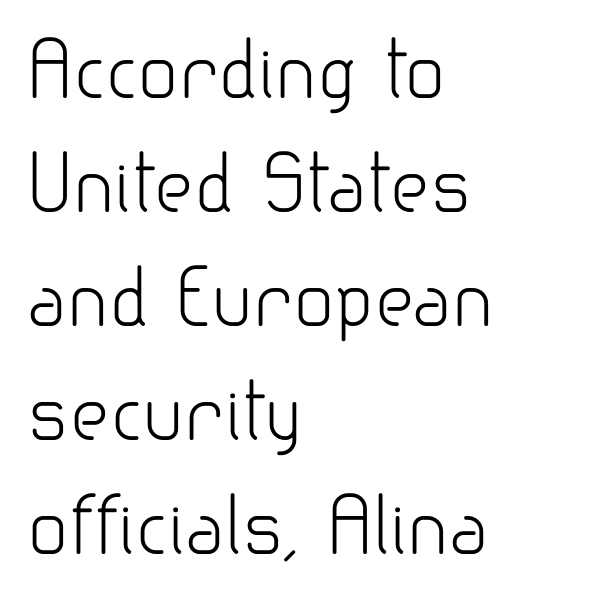
{"serif": "no", "italic": "no", "bold": "no", "weight": "light", "width": "normal", "stroke_contrast": "low", "x_height": "small", "monospaced": "no", "underline": "no", "align": "left", "line_spacing": "normal", "line_spacing_ratio": 1.5, "letter_spacing": "normal", "letter_spacing_em": 0.0, "glyph_px": 76}
